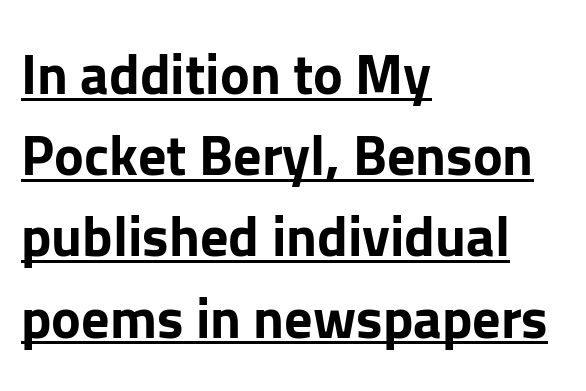
{"serif": "no", "italic": "no", "bold": "yes", "weight": "bold", "width": "normal", "stroke_contrast": "low", "x_height": "medium", "monospaced": "no", "underline": "yes", "align": "left", "line_spacing": "normal", "line_spacing_ratio": 1.45, "letter_spacing": "normal", "letter_spacing_em": 0.0, "glyph_px": 56}
